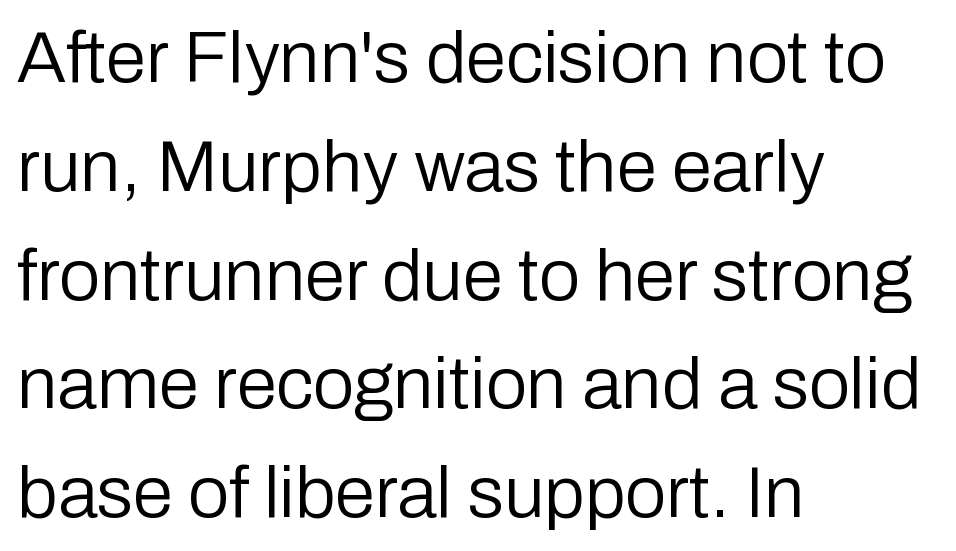
The image shows 73 px regular-weight sans-serif type, upright; set left-aligned, normal line spacing (1.49x), normal letter spacing, not underlined; low stroke contrast and a medium x-height.
